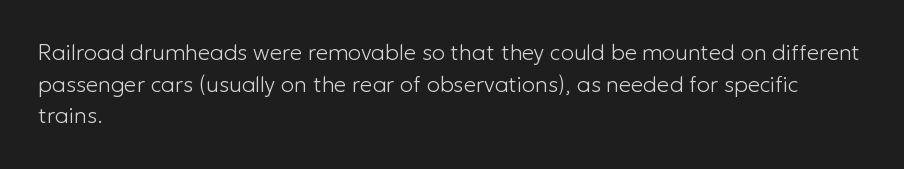
Q: Is the text bold? A: No.
Q: Is the text italic (slanted)? A: No, it is upright.
Q: Is the text underlined? A: No.
Q: How is the paragraph aligned? A: Left-aligned.
Q: Is the spacing between letters normal or unusually wide? A: Normal.
Q: Is the spacing between lines tight, normal or loose? A: Normal.
